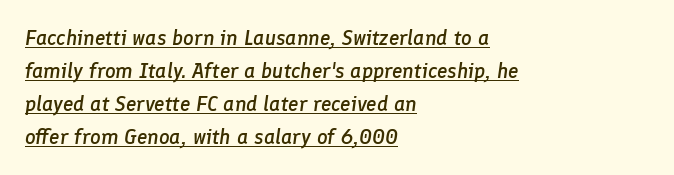
The image shows 21 px text type, italic (leaning right); set left-aligned, normal line spacing (1.57x), normal letter spacing, underlined.
